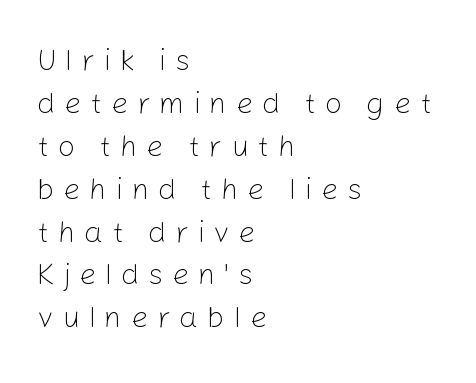
Q: Is the text bold? A: No.
Q: Is the text italic (slanted)? A: No, it is upright.
Q: Is the typeface a serif or a sans-serif typeface? A: Sans-serif.
Q: Is the text underlined? A: No.
Q: How is the paragraph aligned? A: Left-aligned.
Q: Is the spacing between letters normal or unusually wide? A: Unusually wide.
Q: Is the spacing between lines tight, normal or loose? A: Normal.
Q: Width (condensed, normal, or wide)? A: Normal.
Q: Stroke contrast? A: Low.
Q: x-height? A: Medium.
Q: Monospaced? A: No.
